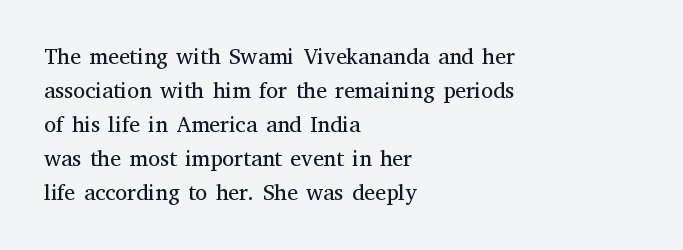
Caption: multi-line text, flush left, ragged right. Rendered with straight, roman letterforms. Beneath every word, the page is bare. Weight: not bold — regular or lighter. Nobody touched the tracking dial on this one. Vertically, the passage feels balanced, rows spaced as you'd expect.
